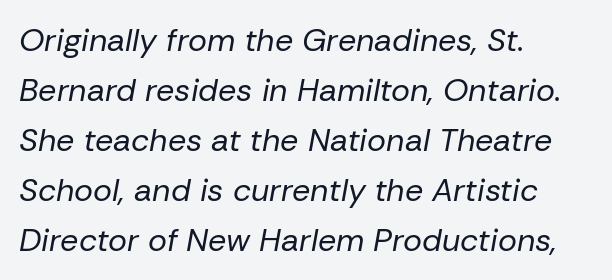
Q: Is the text bold? A: No.
Q: Is the text italic (slanted)? A: Yes, it leans right by about 10 degrees.
Q: Is the text underlined? A: No.
Q: How is the paragraph aligned? A: Left-aligned.
Q: Is the spacing between letters normal or unusually wide? A: Normal.
Q: Is the spacing between lines tight, normal or loose? A: Normal.
Q: Width (condensed, normal, or wide)? A: Normal.
Q: Stroke contrast? A: Low.
Q: x-height? A: Medium.
Q: Monospaced? A: No.
